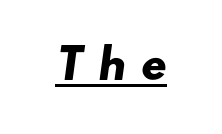
Q: Is the text bold? A: Yes.
Q: Is the typeface a serif or a sans-serif typeface? A: Sans-serif.
Q: Is the text underlined? A: Yes.
Q: Is the spacing between letters normal or unusually wide? A: Unusually wide.
Q: Width (condensed, normal, or wide)? A: Wide.
Q: Stroke contrast? A: Low.
Q: x-height? A: Small.
Q: Monospaced? A: No.
